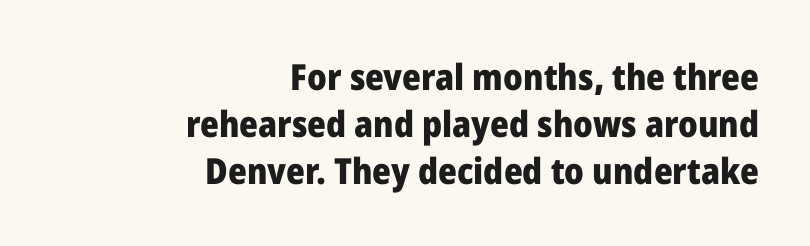
The image shows 36 px heavy sans-serif type, upright; set right-aligned, normal line spacing (1.3x), normal letter spacing, not underlined; low stroke contrast and a medium x-height.
